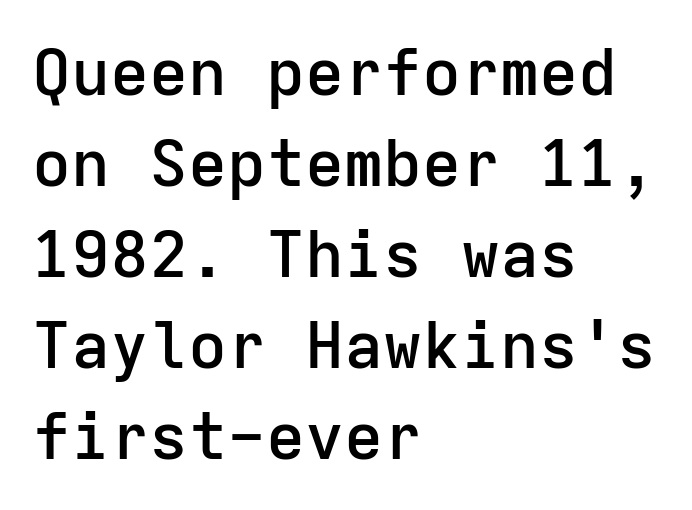
The image shows 65 px semibold sans-serif type, upright, monospaced; set left-aligned, normal line spacing (1.4x), normal letter spacing, not underlined; low stroke contrast and a medium x-height.
